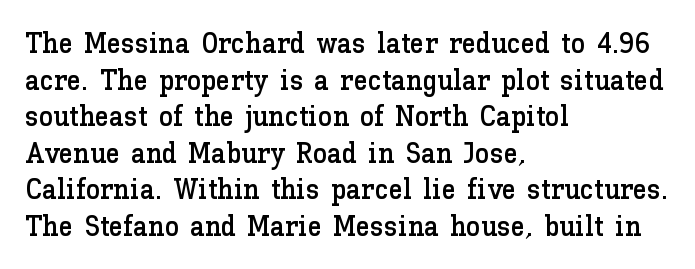
The ragged edge is on the right, which tells us the setting is flush left. Italic? Not at all — the glyphs are vertical. Check the space under the baseline: it is left empty. Does extra space separate the letters? No, they use regular spacing. Here the designer chose a conventional face with non-uniform glyph widths. This sample keeps an unexceptional amount of space between lines.
